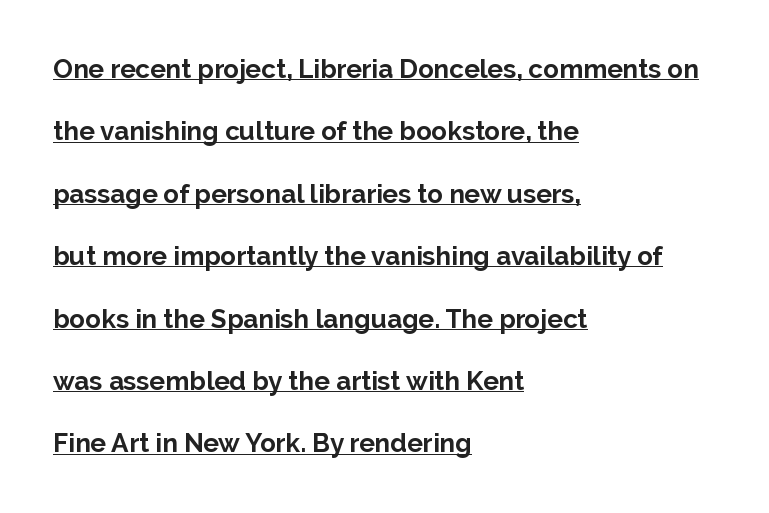
{"italic": "no", "bold": "yes", "underline": "yes", "align": "left", "line_spacing": "loose", "line_spacing_ratio": 2.4, "letter_spacing": "normal", "letter_spacing_em": 0.0, "glyph_px": 26}
